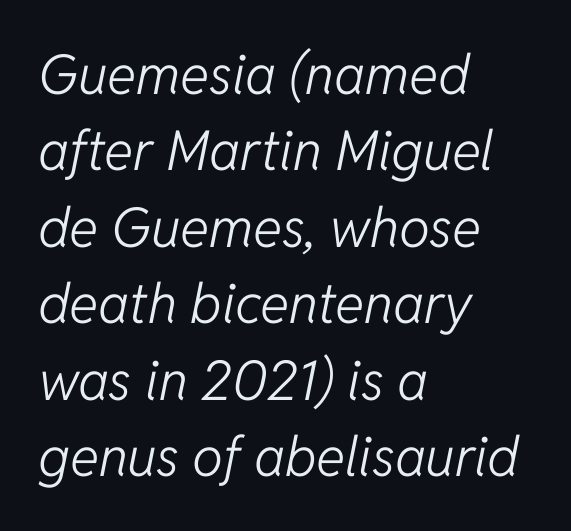
Nothing heavy about these letters — not bold at all. Has an underline been added? It has not. Honestly, the letter spacing is just normal — you wouldn't notice it. Looking at the ascenders, they clearly lean. The rag falls on the right side of this text block.
